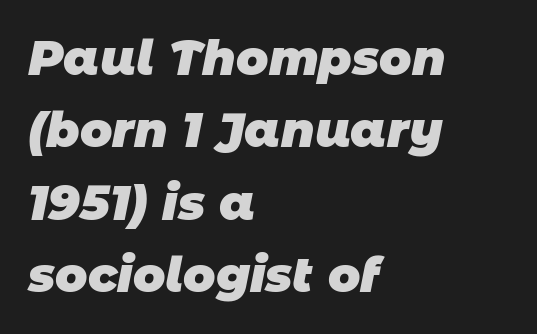
Typographic density is high because the face is bold. In CSS terms this would be text-align: left. A typesetter would call this leading conventional body-copy spacing. Unlike a traditional serif, this face leaves its strokes unadorned. Each word holds together tightly as a unit, with standard inter-letter gaps. Plain, unruled lines of type.
